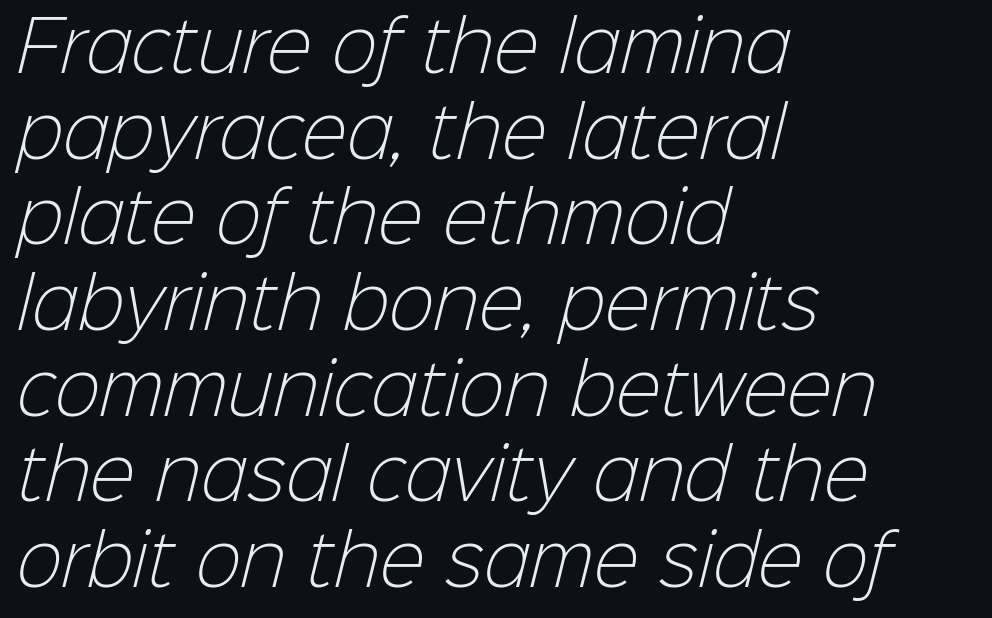
The rendering shows plain stroke endings on the letterforms — a sans-serif design. Observe the ordinary spacing: letters are neighbours, not strangers. On a weight scale, this lands at 450 or below. The lines sit at an ordinary, default distance from one another. The specimen omits any rule beneath the text block's lines. If you drew a ruler down the left edge, every line would touch it.
